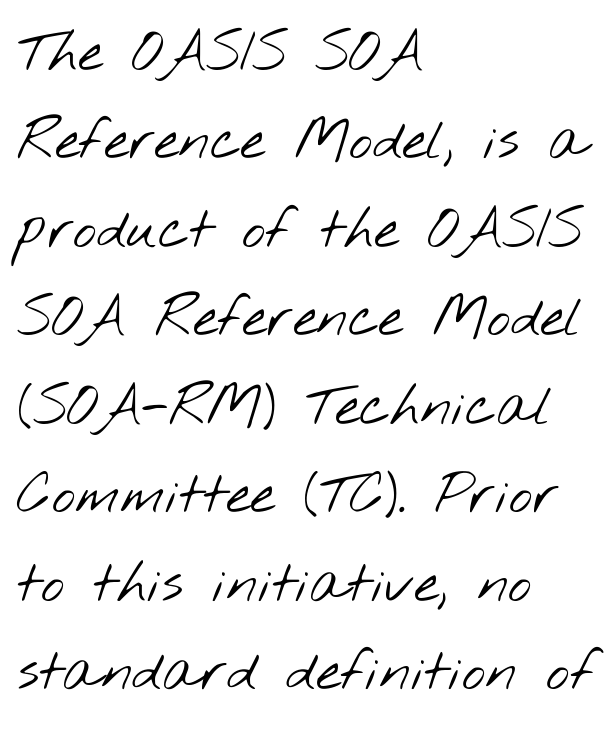
The face looks like a standard text weight, possibly lighter. This sample has the flowing, uneven cadence of proportional lettering. Examine the stroke ends and you'll find no serifs. The passage shown has conventional tracking throughout. The lines sit at an ordinary, default distance from one another.
